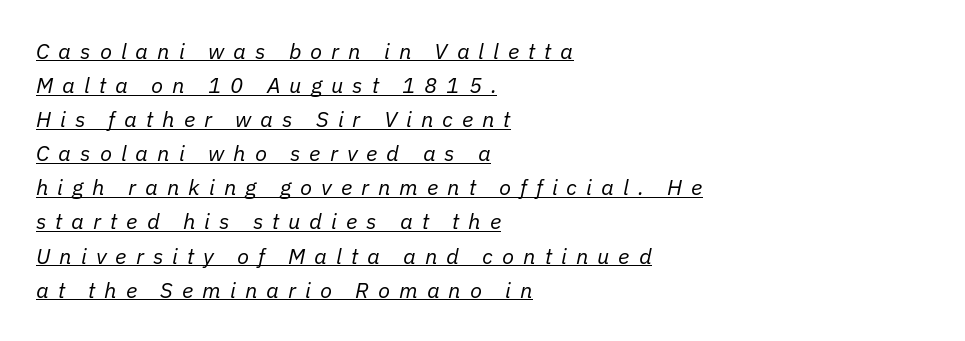
{"italic": "yes", "lean": "right", "slant_degrees": 11, "bold": "no", "underline": "yes", "align": "left", "line_spacing": "normal", "line_spacing_ratio": 1.55, "letter_spacing": "wide", "letter_spacing_em": 0.41, "glyph_px": 22}
